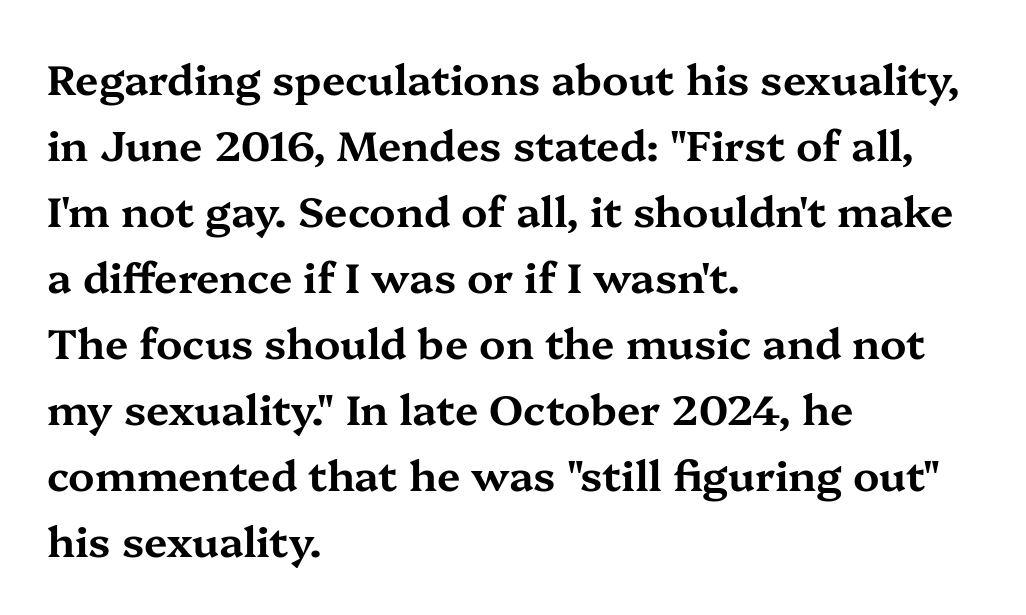
{"serif": "yes", "italic": "no", "width": "wide", "stroke_contrast": "medium", "x_height": "medium", "monospaced": "no", "underline": "no", "align": "left", "line_spacing": "normal", "line_spacing_ratio": 1.57, "letter_spacing": "normal", "letter_spacing_em": 0.0, "glyph_px": 42}
